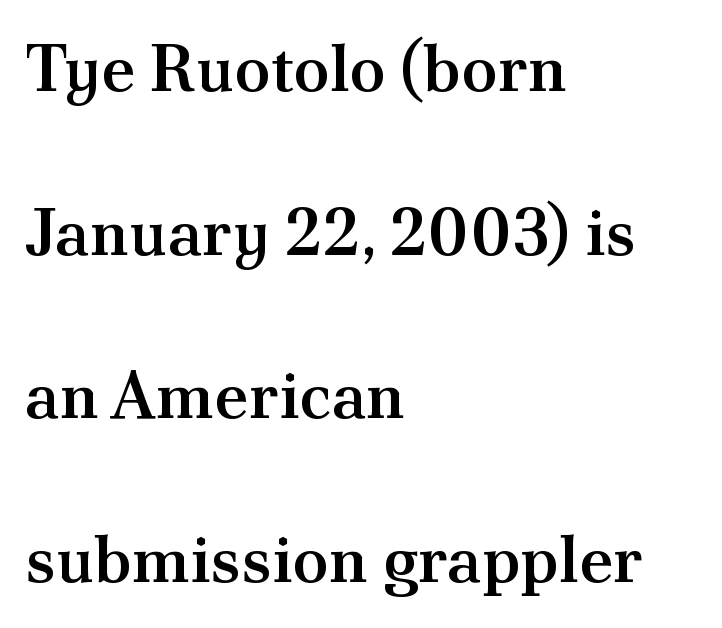
The image shows 66 px semibold serif type, upright; set left-aligned, loose line spacing (2.48x), normal letter spacing, not underlined; medium stroke contrast and a small x-height.
